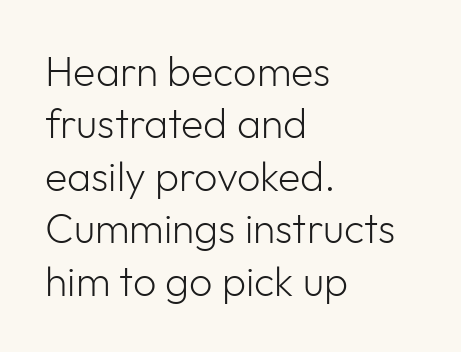
Q: Is the text bold? A: No.
Q: Is the text italic (slanted)? A: No, it is upright.
Q: Is the typeface a serif or a sans-serif typeface? A: Sans-serif.
Q: Is the text underlined? A: No.
Q: How is the paragraph aligned? A: Left-aligned.
Q: Is the spacing between letters normal or unusually wide? A: Normal.
Q: Is the spacing between lines tight, normal or loose? A: Normal.
Q: Width (condensed, normal, or wide)? A: Normal.
Q: Stroke contrast? A: Low.
Q: x-height? A: Medium.
Q: Monospaced? A: No.
